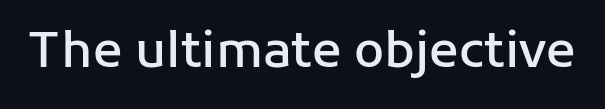
{"serif": "no", "italic": "no", "bold": "semi", "weight": "semibold", "width": "normal", "stroke_contrast": "low", "x_height": "medium", "monospaced": "no", "underline": "no", "letter_spacing": "normal", "letter_spacing_em": 0.0, "glyph_px": 49}
